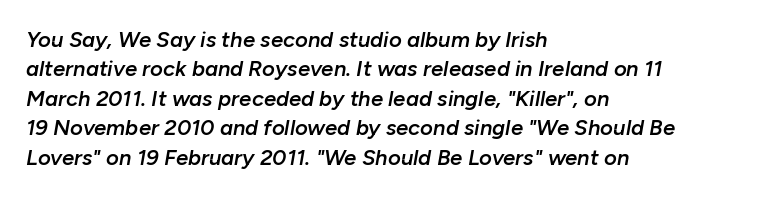
{"italic": "yes", "lean": "right", "slant_degrees": 10, "bold": "semi", "underline": "no", "align": "left", "line_spacing": "normal", "line_spacing_ratio": 1.34, "letter_spacing": "normal", "letter_spacing_em": 0.0, "glyph_px": 22}
